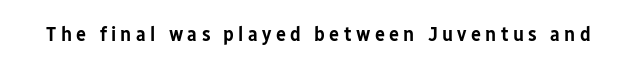
{"italic": "no", "bold": "semi", "underline": "no", "letter_spacing": "wide", "letter_spacing_em": 0.21, "glyph_px": 21}
